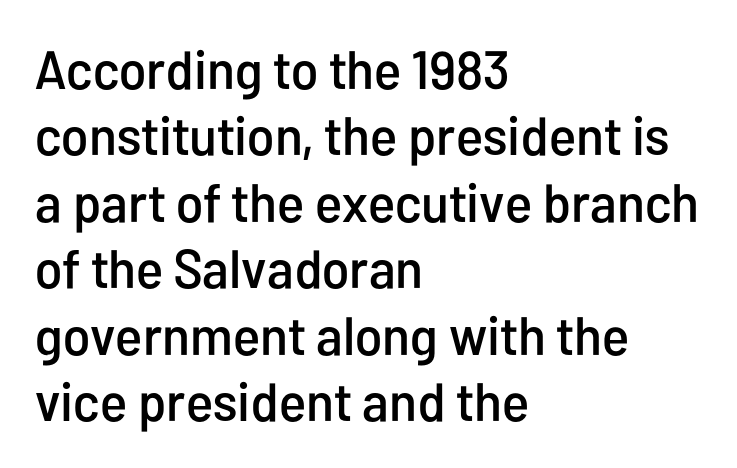
Every row of glyphs begins at an identical x-position on the left. A typesetter would mark this as roman, not italic. Standard letterfit; no display-style spreading of the glyphs. Just letters on the line, the space beneath them empty. The passage shown is typed in a proportional face where columns would drift. The passage shown is typeset with a sans-serif family.
